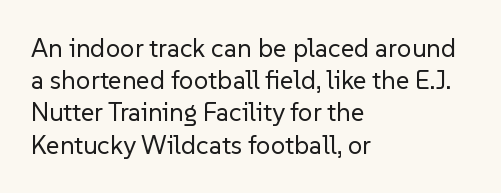
The image shows 26 px text type, upright; set left-aligned, line spacing 1.24x, normal letter spacing, not underlined.
